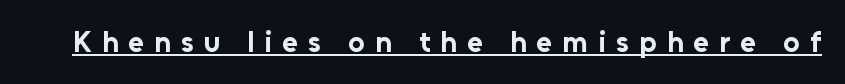
Students, note that the glyphs here are deliberately spaced far apart. Typographic density is high because the face is bold. The words here are underlined. The glyphs in this specimen are sans serif. In terms of posture, this sample is upright.
